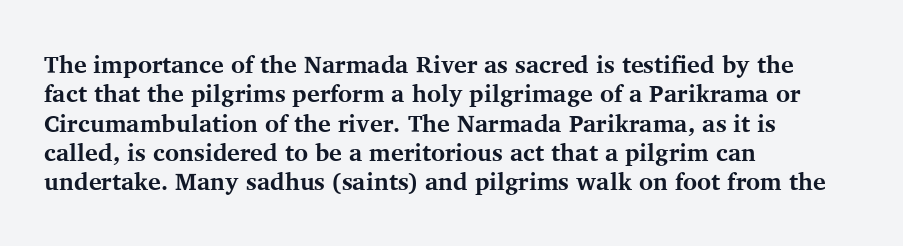
The image shows 24 px bold type, upright; set left-aligned, line spacing 1.22x, normal letter spacing, not underlined.
